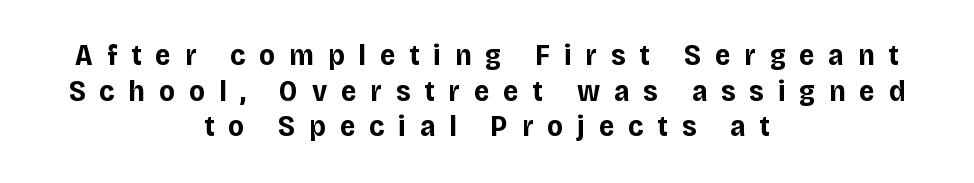
The image shows 30 px bold sans-serif type, upright; set centered, line spacing 1.19x, unusually wide letter spacing (+0.46 em), not underlined; low stroke contrast and a large x-height.
